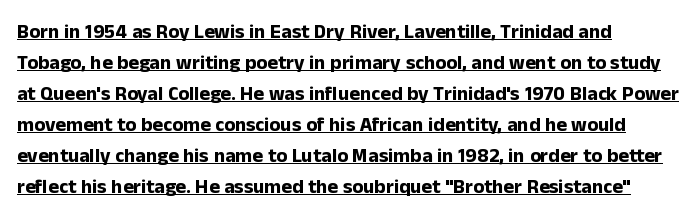
{"italic": "no", "bold": "yes", "underline": "yes", "align": "left", "line_spacing": "normal", "line_spacing_ratio": 1.55, "letter_spacing": "normal", "letter_spacing_em": 0.0, "glyph_px": 20}
